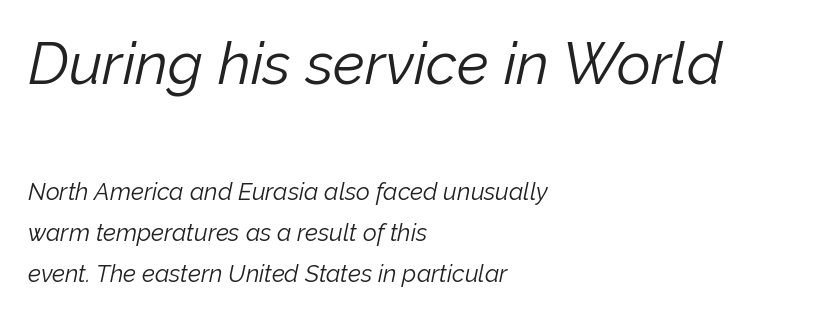
Q: Is the text bold? A: No.
Q: Is the text italic (slanted)? A: Yes, it leans right by about 12 degrees.
Q: Is the text underlined? A: No.
Q: How is the paragraph aligned? A: Left-aligned.
Q: Is the spacing between letters normal or unusually wide? A: Normal.
Q: Which block of text is set in a larger size, the first (top) or the second (bottom)? A: The first (top) one.
Q: Width (condensed, normal, or wide)? A: Normal.
Q: Stroke contrast? A: Low.
Q: x-height? A: Medium.
Q: Monospaced? A: No.
